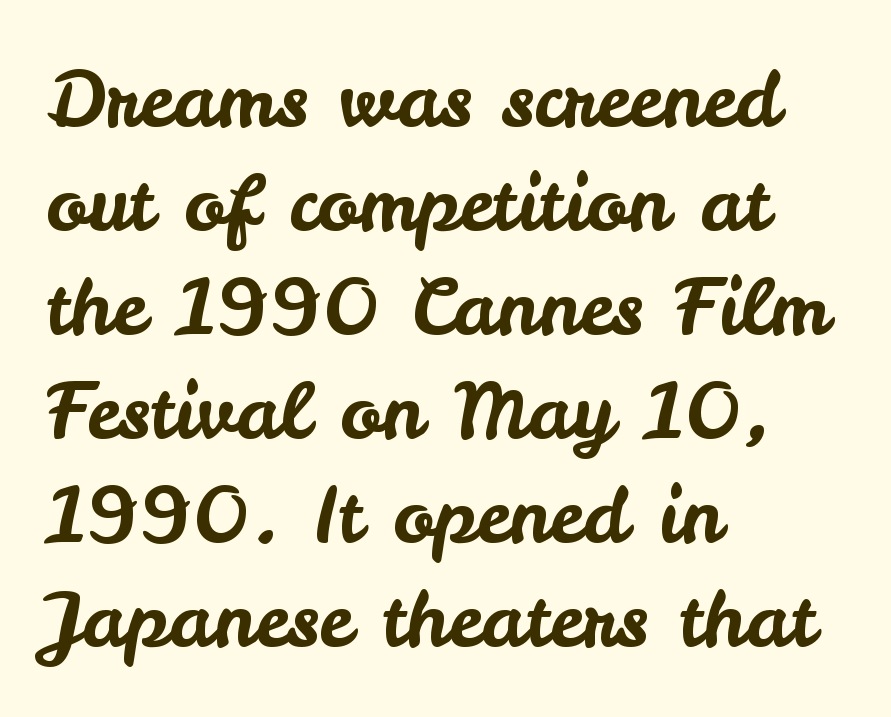
Q: Is the text italic (slanted)? A: Yes.
Q: Is the typeface a serif or a sans-serif typeface? A: Sans-serif.
Q: Is the text underlined? A: No.
Q: How is the paragraph aligned? A: Left-aligned.
Q: Is the spacing between letters normal or unusually wide? A: Normal.
Q: Is the spacing between lines tight, normal or loose? A: Normal.
Q: Width (condensed, normal, or wide)? A: Normal.
Q: Stroke contrast? A: Low.
Q: x-height? A: Small.
Q: Monospaced? A: No.
